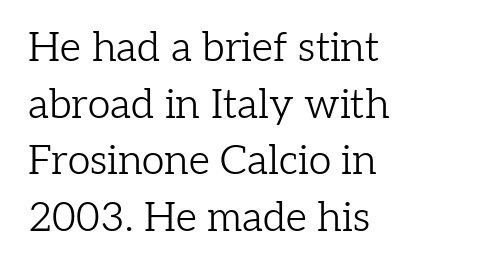
A typesetter would call this proportional, since set widths differ per character. The passage shown is not underscored anywhere. Notice how the passage keeps a crisp vertical edge on the left only. A typesetter would call this leading conventional body-copy spacing. The specimen reads as upright at a glance. Regarding serifs, this sample has them.
